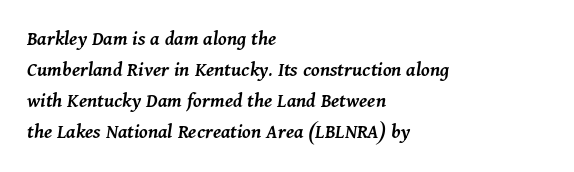
It's the slanting kind of type. Has an underline been added? It has not. Leading: standard. Observe the ordinary spacing: letters are neighbours, not strangers. The ragged edge is on the right, which tells us the setting is flush left.
